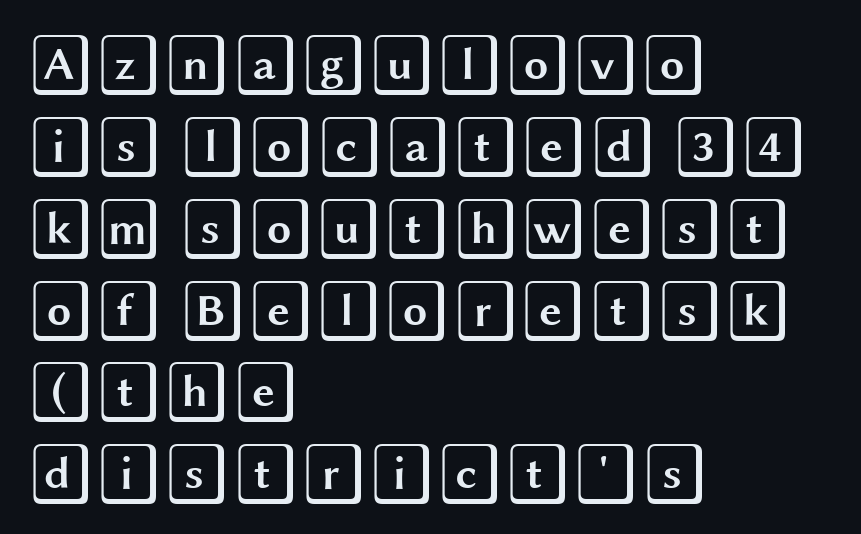
The image shows 62 px wide type, upright; set left-aligned, normal line spacing (1.32x), normal letter spacing, not underlined; a large x-height.
